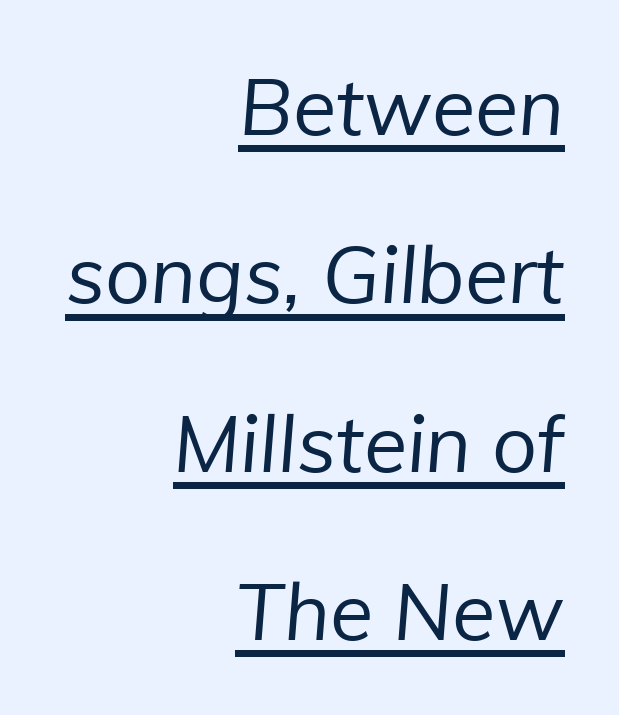
The letters carry no serifs — their stems end cleanly without finishing strokes. The letters advance in unequal steps, a hallmark of proportional type. Underlined type. Horizontal bands of white between lines are thick stripes.
